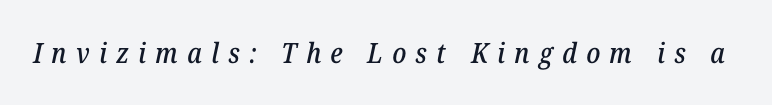
{"serif": "yes", "italic": "yes", "lean": "right", "slant_degrees": 12, "width": "normal", "stroke_contrast": "low", "x_height": "medium", "monospaced": "no", "underline": "no", "letter_spacing": "wide", "letter_spacing_em": 0.33, "glyph_px": 28}
